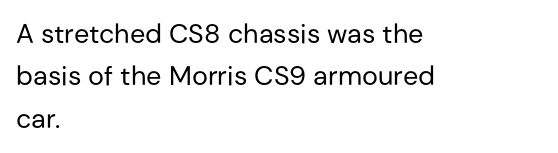
The image shows 27 px text type, upright; set left-aligned, normal line spacing (1.57x), normal letter spacing, not underlined.
